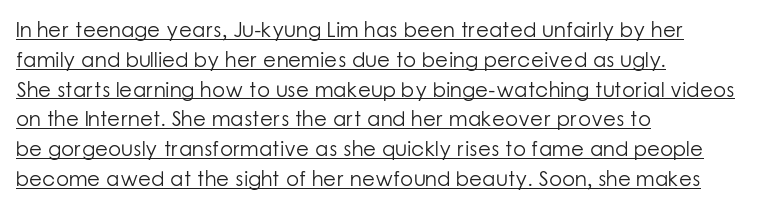
Q: Is the text bold? A: No.
Q: Is the text italic (slanted)? A: No, it is upright.
Q: Is the text underlined? A: Yes.
Q: How is the paragraph aligned? A: Left-aligned.
Q: Is the spacing between letters normal or unusually wide? A: Normal.
Q: Is the spacing between lines tight, normal or loose? A: Normal.
